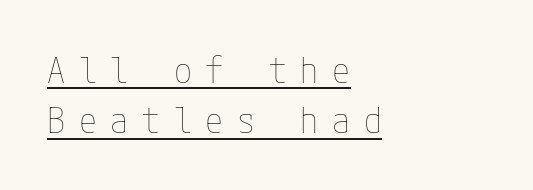
Q: Is the text bold? A: No.
Q: Is the text italic (slanted)? A: No, it is upright.
Q: Is the text underlined? A: Yes.
Q: How is the paragraph aligned? A: Left-aligned.
Q: Is the spacing between letters normal or unusually wide? A: Unusually wide.
Q: Is the spacing between lines tight, normal or loose? A: Normal.
Q: Width (condensed, normal, or wide)? A: Condensed.
Q: Stroke contrast? A: Low.
Q: x-height? A: Medium.
